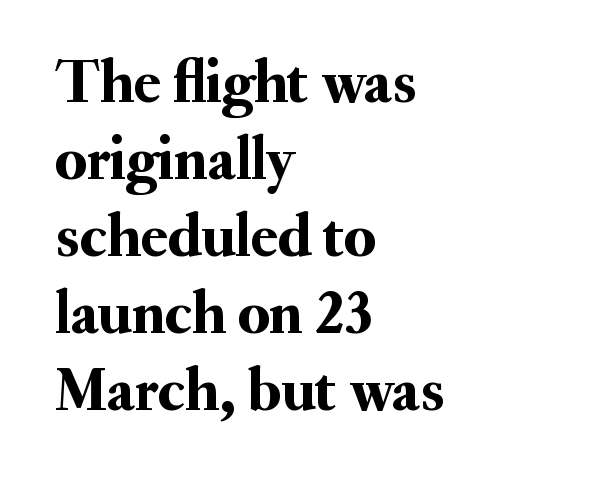
The image shows 62 px serif type, upright; set left-aligned, line spacing 1.24x, normal letter spacing, not underlined; medium stroke contrast and a small x-height.
